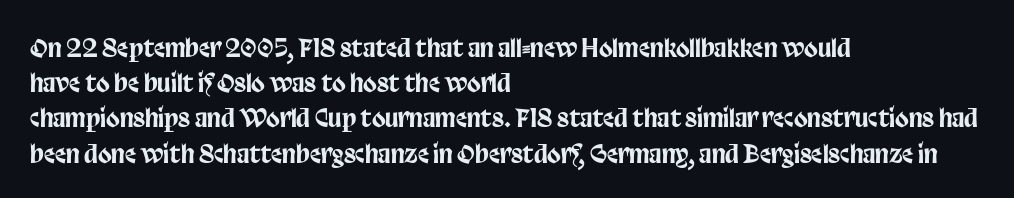
{"italic": "no", "underline": "no", "align": "left", "line_spacing": "normal", "line_spacing_ratio": 1.41, "letter_spacing": "normal", "letter_spacing_em": 0.0, "glyph_px": 25}
